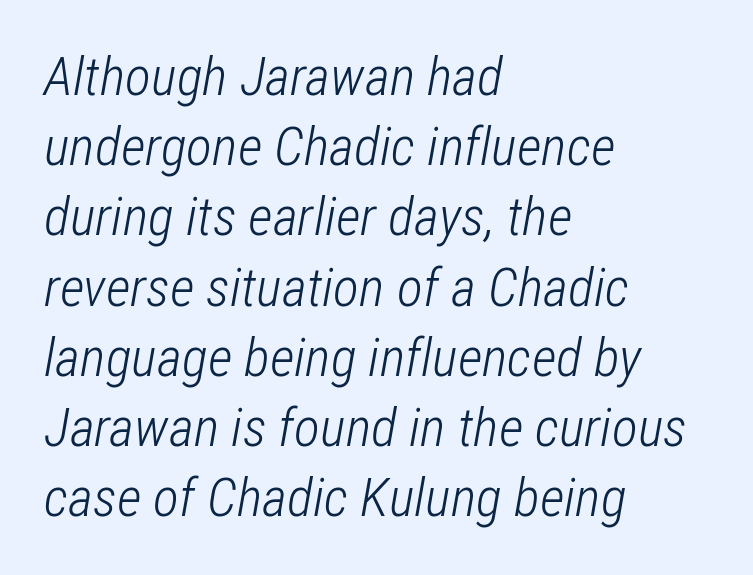
Q: Is the text bold? A: No.
Q: Is the text italic (slanted)? A: Yes, it leans right by about 12 degrees.
Q: Is the text underlined? A: No.
Q: How is the paragraph aligned? A: Left-aligned.
Q: Is the spacing between letters normal or unusually wide? A: Normal.
Q: Is the spacing between lines tight, normal or loose? A: Normal.
Q: Width (condensed, normal, or wide)? A: Condensed.
Q: Stroke contrast? A: Low.
Q: x-height? A: Medium.
Q: Monospaced? A: No.
